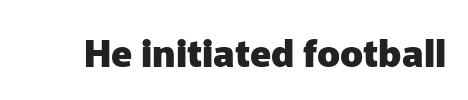
Here the designer chose a conventional face with non-uniform glyph widths. No word sits above an underline. This is roman type, the default non-slanted kind. Look at the tracking — it's just the regular setting, nothing added. Are there feet on the stems? There aren't — it's a sans. Compared with an ordinary text face, these strokes are far heavier — a full bold.
